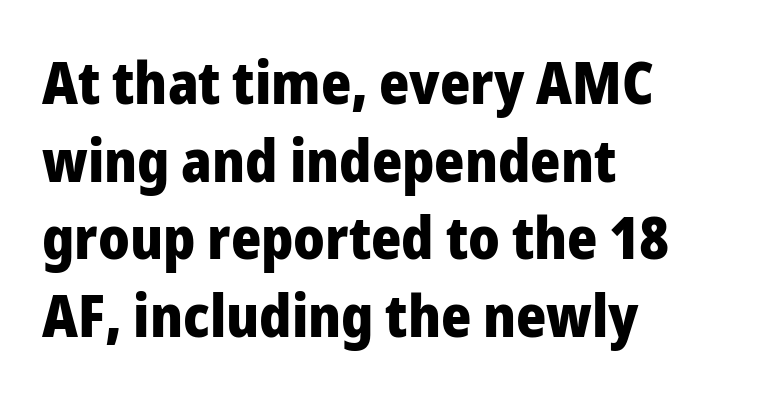
The tracking reads as untouched default to a designer's eye. This rendering uses left alignment, leaving the right contour irregular. Reading down the column, the eye jumps a familiar distance to each next line. What weight is shown? A full bold with thick strokes. A typesetter would mark this as roman, not italic.
